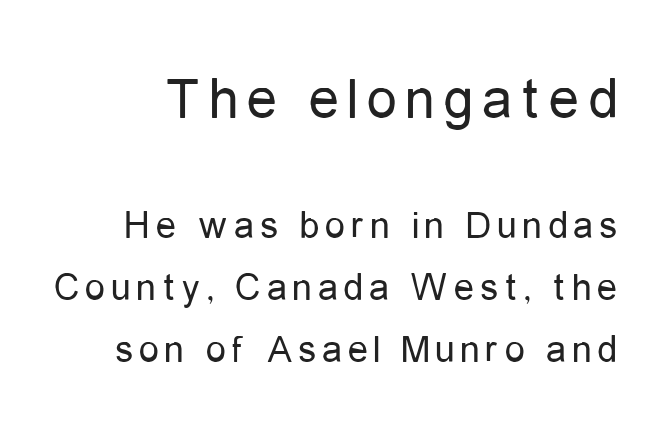
{"serif": "no", "italic": "no", "bold": "no", "weight": "regular", "width": "condensed", "stroke_contrast": "low", "x_height": "medium", "monospaced": "no", "underline": "no", "line_spacing": "normal", "line_spacing_ratio": 1.56, "larger_block": "first", "size_ratio": 1.5, "glyph_px": 60}
